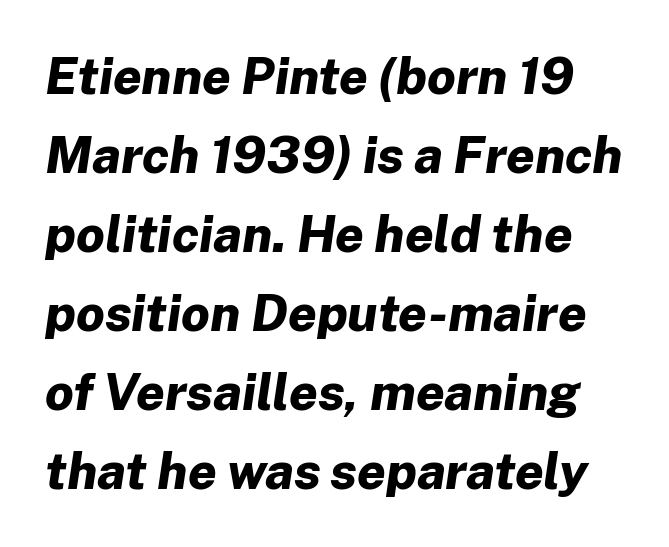
The image shows 51 px bold type, italic (leaning right); set normal line spacing (1.55x), normal letter spacing, not underlined; low stroke contrast and a medium x-height.
